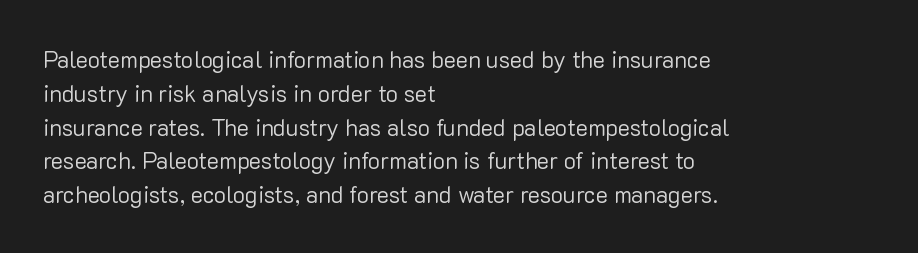
Q: Is the text bold? A: No.
Q: Is the text italic (slanted)? A: No, it is upright.
Q: Is the text underlined? A: No.
Q: How is the paragraph aligned? A: Left-aligned.
Q: Is the spacing between letters normal or unusually wide? A: Normal.
Q: Is the spacing between lines tight, normal or loose? A: Normal.
